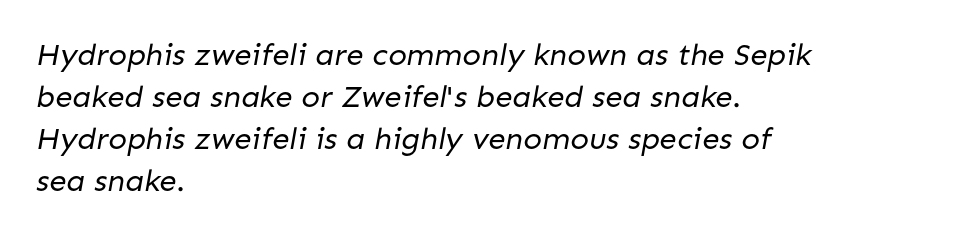
{"serif": "no", "bold": "no", "weight": "regular", "width": "normal", "stroke_contrast": "low", "x_height": "medium", "monospaced": "no", "underline": "no", "align": "left", "line_spacing": "normal", "line_spacing_ratio": 1.36, "letter_spacing": "normal", "letter_spacing_em": 0.0, "glyph_px": 31}
